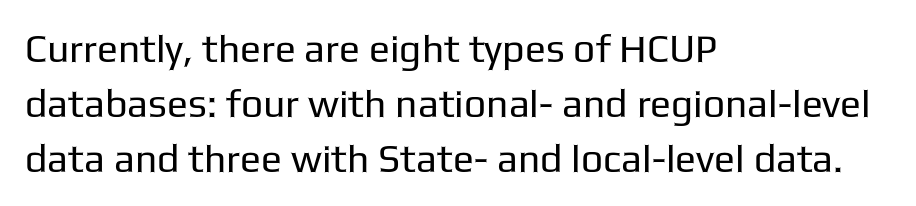
How are the letters spaced? Ordinarily, with no added tracking. The weight tops out at a normal text grade. Line beginnings align vertically; line endings do not. These lines are composed in type without serifs. Plain, unruled lines of type.
